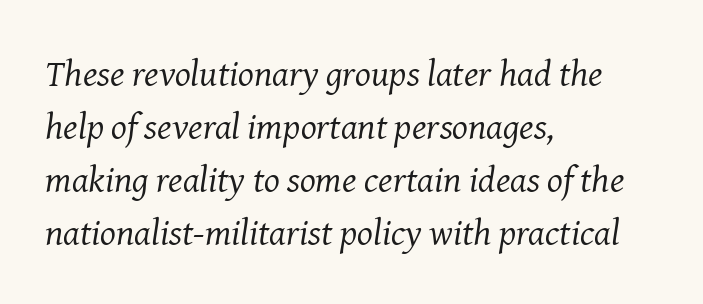
Leftover space on each line is placed entirely after the last word. Bold? No — there's no thickening of the strokes. A typesetter would call this leading conventional body-copy spacing. Rule under the text: the space is simply empty. The face used here has a pronounced slope to its letters. You could not count columns in this text — the font is proportionally spaced.
